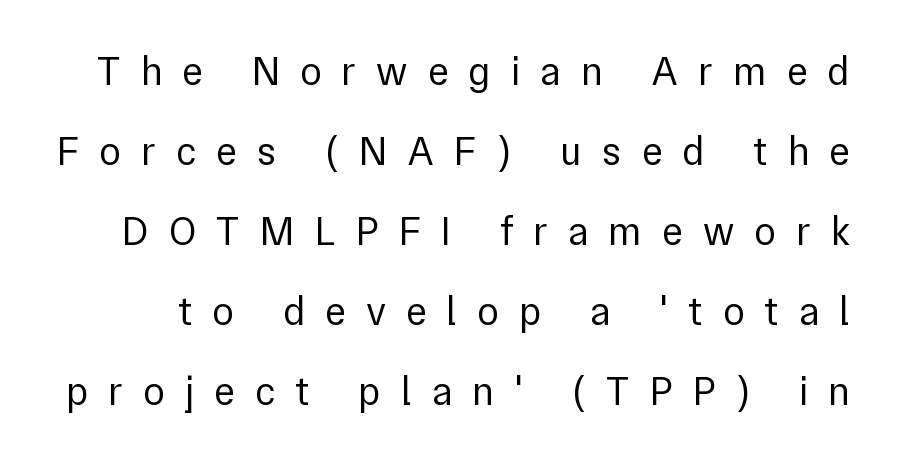
{"serif": "no", "italic": "no", "bold": "no", "weight": "regular", "width": "normal", "x_height": "medium", "monospaced": "no", "underline": "no", "line_spacing": "loose", "line_spacing_ratio": 2.0, "letter_spacing": "wide", "letter_spacing_em": 0.5, "glyph_px": 40}
